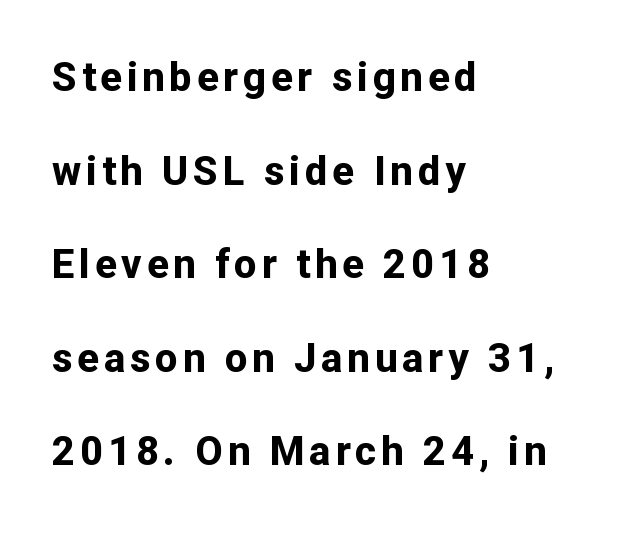
The foot of each line stays bare and open. Heft: maximum for text — a bold. The letters stand upright; this is a roman face. The designer went with a sans here, leaving each stem footless. Leftover space on each line is placed entirely after the last word. Is this a fixed-width face? No — the glyphs have proportional, varying widths.
